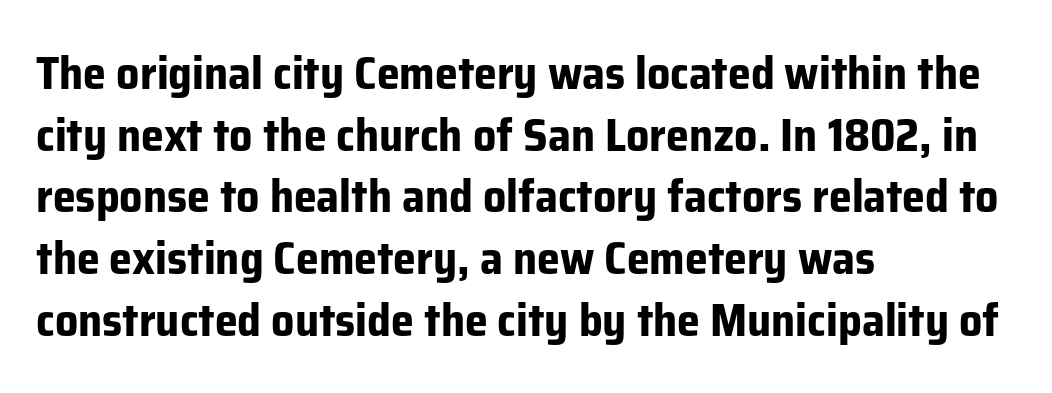
Q: Is the text bold? A: Yes.
Q: Is the text italic (slanted)? A: No, it is upright.
Q: Is the typeface a serif or a sans-serif typeface? A: Sans-serif.
Q: Is the text underlined? A: No.
Q: How is the paragraph aligned? A: Left-aligned.
Q: Is the spacing between letters normal or unusually wide? A: Normal.
Q: Is the spacing between lines tight, normal or loose? A: Normal.
Q: Width (condensed, normal, or wide)? A: Normal.
Q: Stroke contrast? A: Low.
Q: x-height? A: Medium.
Q: Monospaced? A: No.
